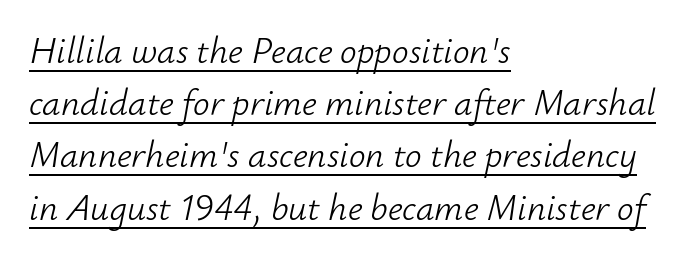
Q: Is the text bold? A: No.
Q: Is the text italic (slanted)? A: Yes, it leans right by about 12 degrees.
Q: Is the text underlined? A: Yes.
Q: How is the paragraph aligned? A: Left-aligned.
Q: Is the spacing between letters normal or unusually wide? A: Normal.
Q: Is the spacing between lines tight, normal or loose? A: Normal.
Q: Width (condensed, normal, or wide)? A: Normal.
Q: Stroke contrast? A: Low.
Q: x-height? A: Small.
Q: Monospaced? A: No.
